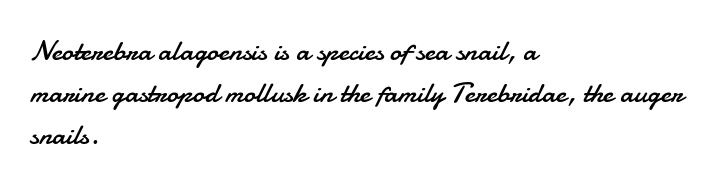
Q: Is the text bold? A: No.
Q: Is the text italic (slanted)? A: Yes.
Q: Is the typeface a serif or a sans-serif typeface? A: Sans-serif.
Q: Is the text underlined? A: No.
Q: How is the paragraph aligned? A: Left-aligned.
Q: Is the spacing between letters normal or unusually wide? A: Normal.
Q: Is the spacing between lines tight, normal or loose? A: Normal.
Q: Width (condensed, normal, or wide)? A: Normal.
Q: Stroke contrast? A: Low.
Q: x-height? A: Small.
Q: Monospaced? A: No.
